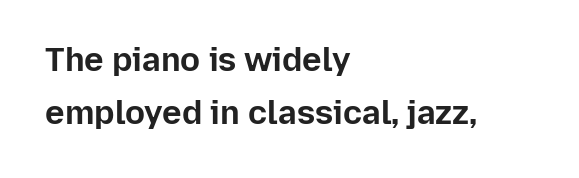
The image shows 33 px bold sans-serif type, upright; set left-aligned, normal line spacing (1.61x), normal letter spacing, not underlined; low stroke contrast and a medium x-height.
